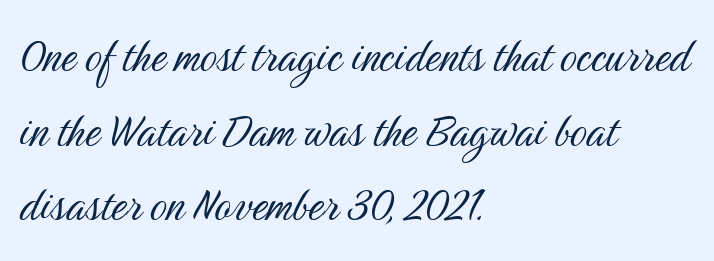
{"serif": "no", "bold": "no", "weight": "light", "width": "condensed", "stroke_contrast": "medium", "x_height": "medium", "monospaced": "no", "underline": "no", "align": "left", "line_spacing": "normal", "line_spacing_ratio": 1.41, "letter_spacing": "normal", "letter_spacing_em": 0.0, "glyph_px": 53}
